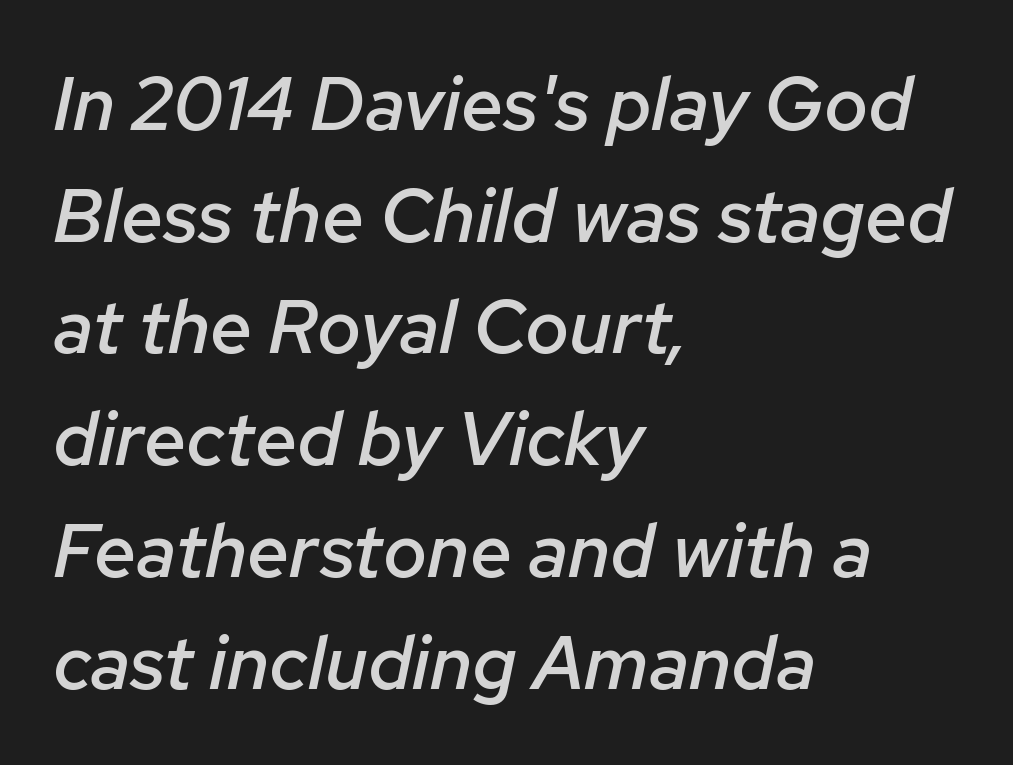
{"italic": "yes", "lean": "right", "slant_degrees": 12, "bold": "semi", "weight": "semibold", "width": "normal", "stroke_contrast": "low", "x_height": "medium", "monospaced": "no", "underline": "no", "align": "left", "line_spacing": "normal", "line_spacing_ratio": 1.49, "letter_spacing": "normal", "letter_spacing_em": 0.0, "glyph_px": 75}
